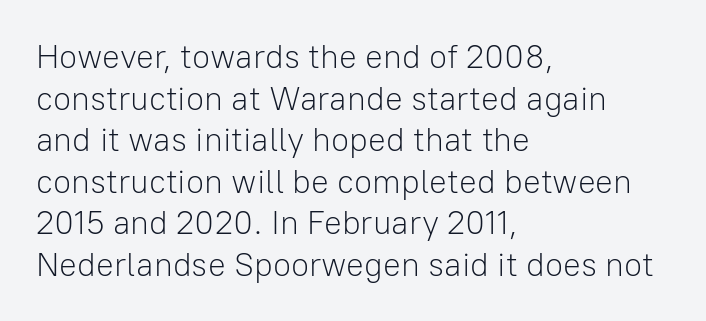
Q: Is the text bold? A: No.
Q: Is the text italic (slanted)? A: No, it is upright.
Q: Is the typeface a serif or a sans-serif typeface? A: Sans-serif.
Q: Is the text underlined? A: No.
Q: How is the paragraph aligned? A: Left-aligned.
Q: Is the spacing between letters normal or unusually wide? A: Normal.
Q: Is the spacing between lines tight, normal or loose? A: Normal.
Q: Width (condensed, normal, or wide)? A: Normal.
Q: Stroke contrast? A: Low.
Q: x-height? A: Medium.
Q: Monospaced? A: No.
